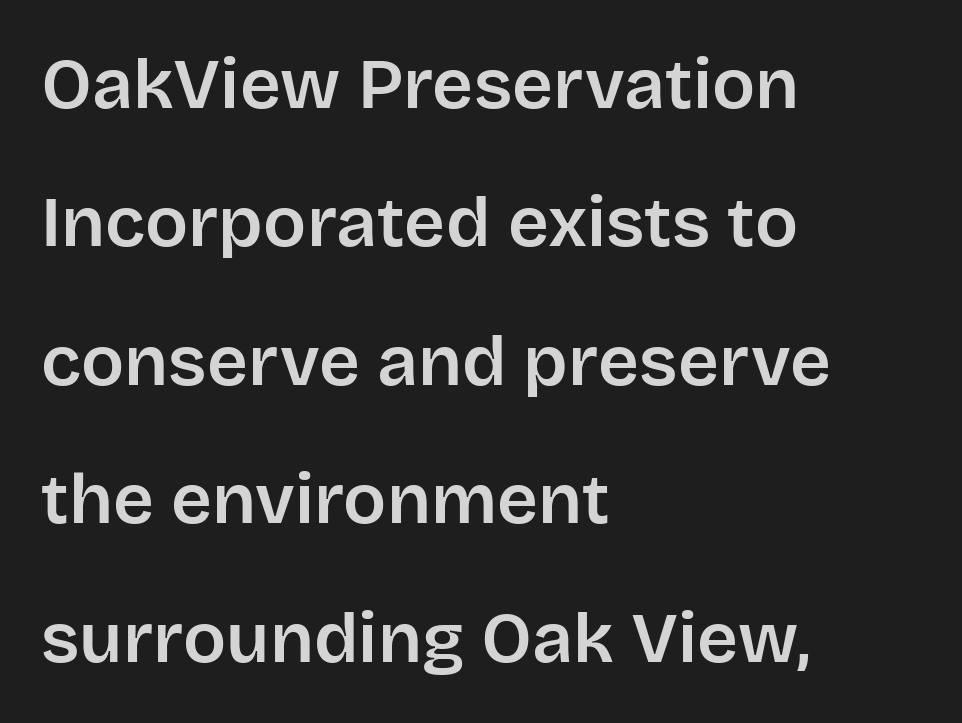
The image shows 71 px sans-serif type, upright; set left-aligned, loose line spacing (1.95x), normal letter spacing, not underlined; low stroke contrast and a large x-height.
